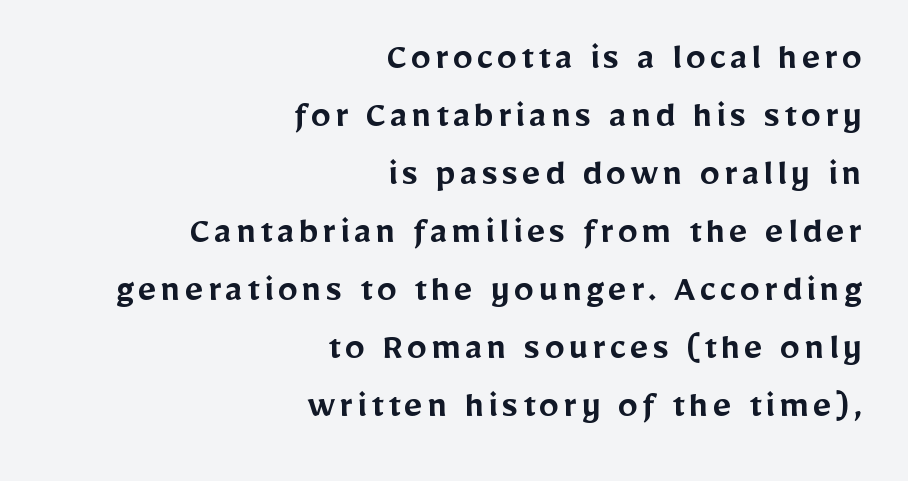
{"serif": "no", "italic": "no", "bold": "semi", "weight": "semibold", "width": "normal", "stroke_contrast": "low", "x_height": "medium", "monospaced": "no", "underline": "no", "align": "right", "line_spacing": "normal", "line_spacing_ratio": 1.45, "glyph_px": 40}
